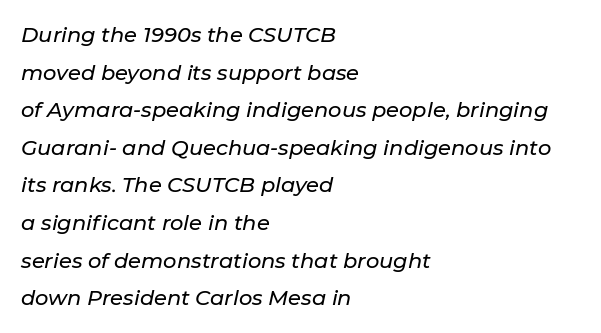
The image shows 21 px text type, italic (leaning right); set left-aligned, line spacing 1.79x, normal letter spacing, not underlined.
